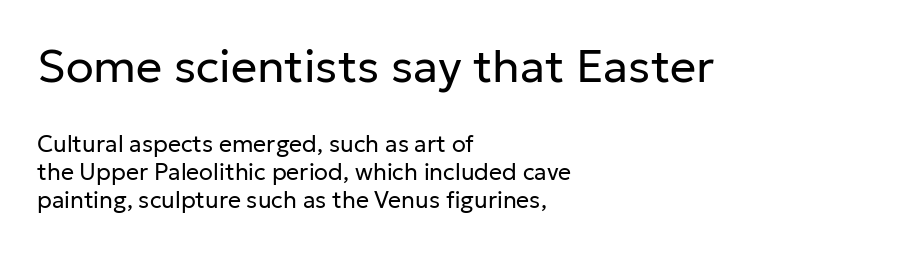
Q: Is the text bold? A: No.
Q: Is the text italic (slanted)? A: No, it is upright.
Q: Is the typeface a serif or a sans-serif typeface? A: Sans-serif.
Q: Is the text underlined? A: No.
Q: How is the paragraph aligned? A: Left-aligned.
Q: Is the spacing between letters normal or unusually wide? A: Normal.
Q: Which block of text is set in a larger size, the first (top) or the second (bottom)? A: The first (top) one.
Q: Width (condensed, normal, or wide)? A: Normal.
Q: Stroke contrast? A: Low.
Q: x-height? A: Medium.
Q: Monospaced? A: No.
